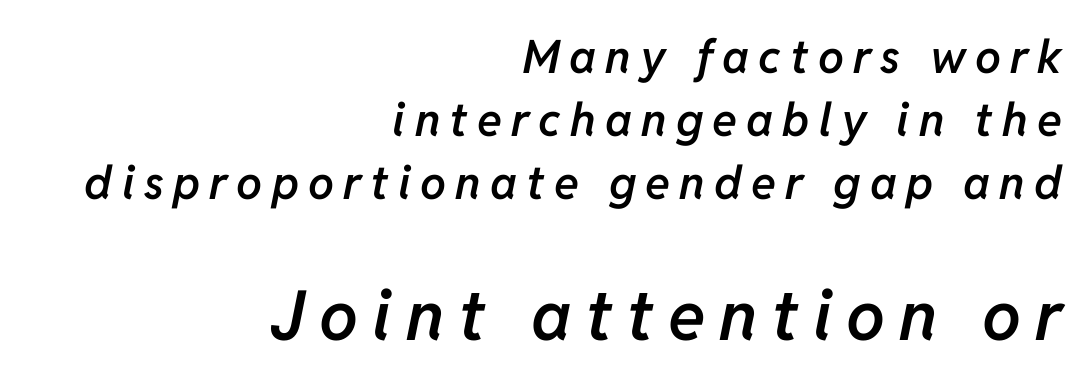
Students, this is semibold: more ink than regular, less than bold. Yep, that's italic — everything's leaning. The following chunk of copy outweighs the initial chunk in type size. Students, observe: this is what conventionally led text looks like. Someone cranked the tracking dial way up on this one.
